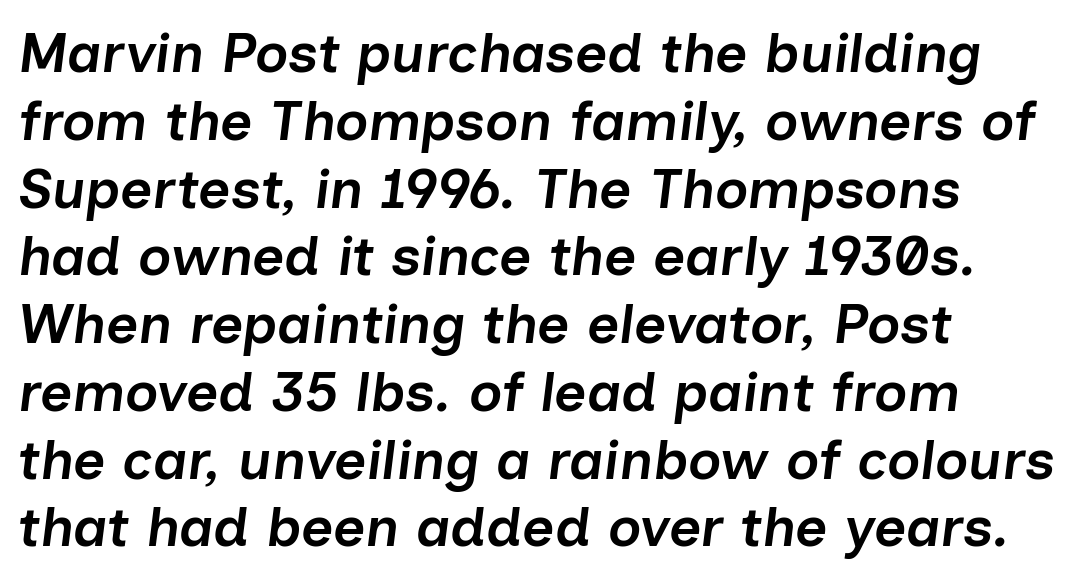
The image shows 56 px semibold type, italic (leaning right); set left-aligned, line spacing 1.21x, normal letter spacing, not underlined; low stroke contrast and a medium x-height.
